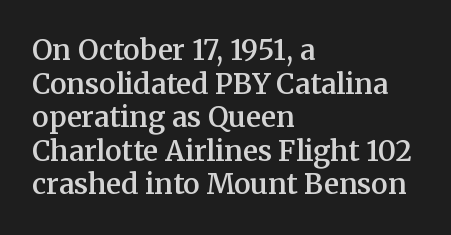
A student would call this left alignment; a typographer would say flush left, rag right. The tracking reads as untouched default to a designer's eye. Weight check: semibold — heavier than regular, not quite bold. Nobody drew a line under any word here. The font's upright variant was chosen for this text. Think of a printed novel: that variable character pitch is what you see here.
